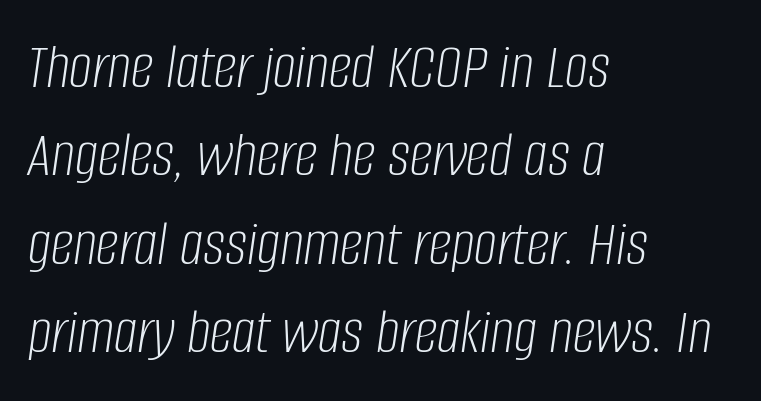
{"italic": "yes", "lean": "right", "slant_degrees": 8, "bold": "no", "weight": "light", "width": "condensed", "stroke_contrast": "low", "x_height": "large", "monospaced": "no", "underline": "no", "align": "left", "line_spacing": "normal", "line_spacing_ratio": 1.36, "letter_spacing": "normal", "letter_spacing_em": 0.0, "glyph_px": 65}
